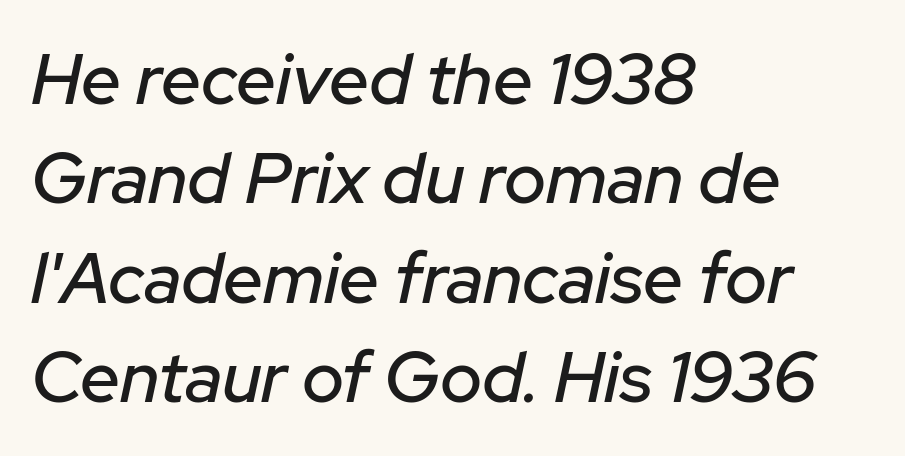
{"italic": "yes", "lean": "right", "slant_degrees": 12, "width": "normal", "stroke_contrast": "low", "x_height": "medium", "monospaced": "no", "underline": "no", "align": "left", "line_spacing": "normal", "line_spacing_ratio": 1.4, "letter_spacing": "normal", "letter_spacing_em": 0.0, "glyph_px": 71}
